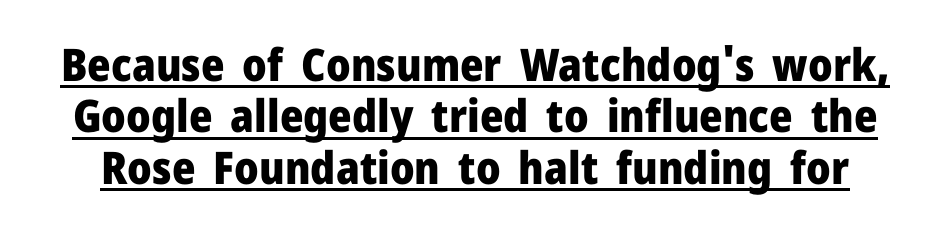
The image shows 45 px heavy sans-serif type, upright; set tight line spacing (1.14x), normal letter spacing, underlined; low stroke contrast and a medium x-height.
